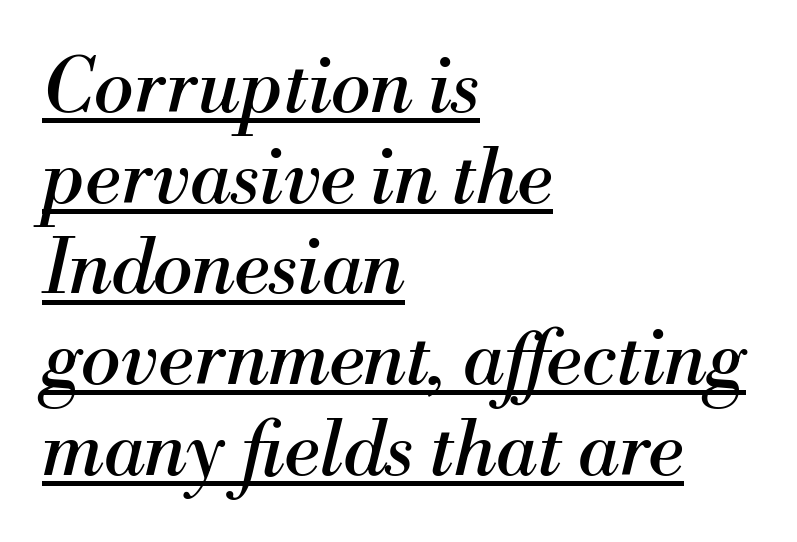
The image shows 75 px regular-weight serif type, italic (leaning right); set left-aligned, line spacing 1.21x, normal letter spacing, underlined; medium stroke contrast and a small x-height.
